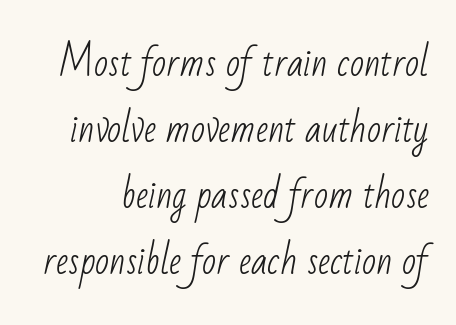
The passage shown is not bold in any degree. Does extra space separate the letters? No, they use regular spacing. The face used here is proportionally spaced, like ordinary book or web type. Regarding serifs, this sample does without them. Bare-footed words on every line.
